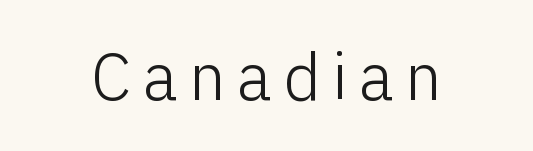
The font family rendered here belongs to the sans-serif group. Descenders hang freely into open space. Looks like regular typesetting: each glyph gets only the width it needs. The specimen reads as upright at a glance. The font sits on the lighter half of the weight spectrum, regular included.
